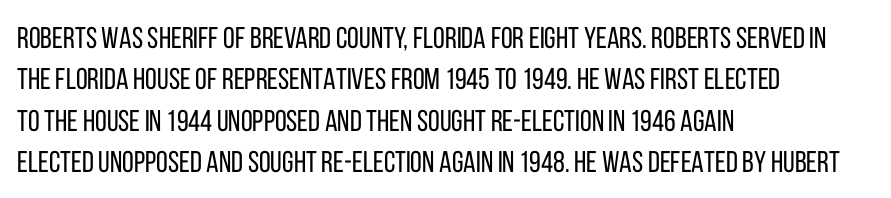
Each letter's strokes conclude bluntly, with no projecting serifs. The letters stand upright; this is a roman face. A quiet, ordinary-to-light weight characterises the typeface. Is the block centered? No — it sits flush against the left margin.
